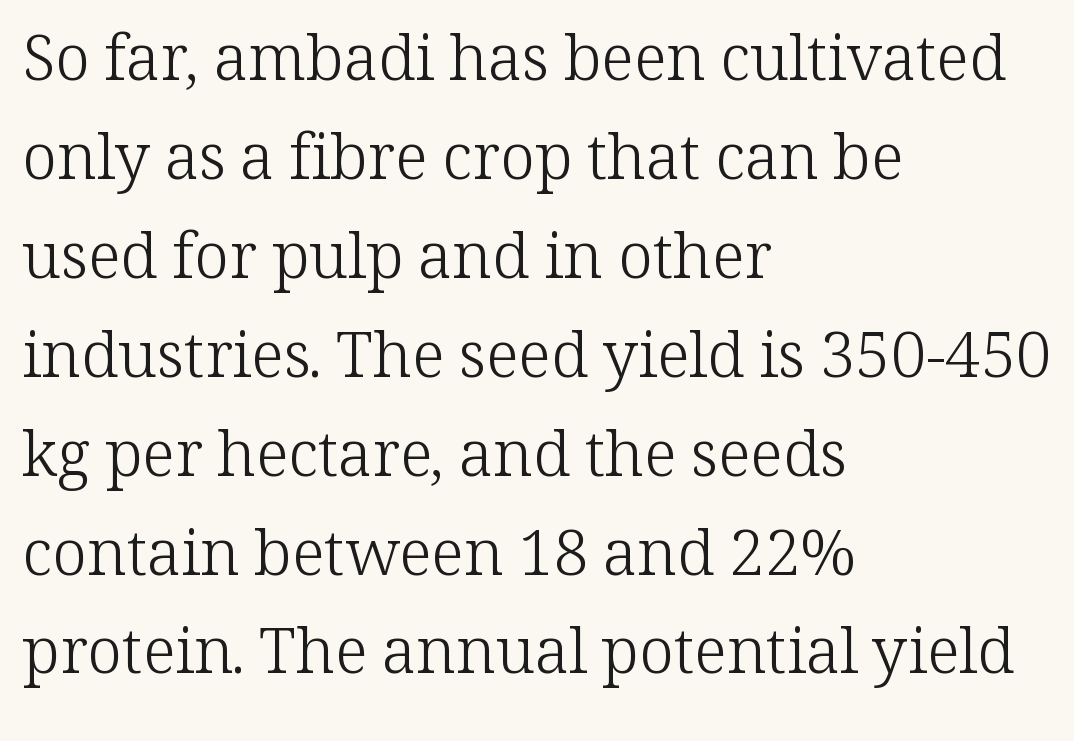
Q: Is the text bold? A: No.
Q: Is the text italic (slanted)? A: No, it is upright.
Q: Is the typeface a serif or a sans-serif typeface? A: Serif.
Q: Is the text underlined? A: No.
Q: How is the paragraph aligned? A: Left-aligned.
Q: Is the spacing between letters normal or unusually wide? A: Normal.
Q: Is the spacing between lines tight, normal or loose? A: Normal.
Q: Width (condensed, normal, or wide)? A: Normal.
Q: Stroke contrast? A: Low.
Q: x-height? A: Medium.
Q: Monospaced? A: No.
